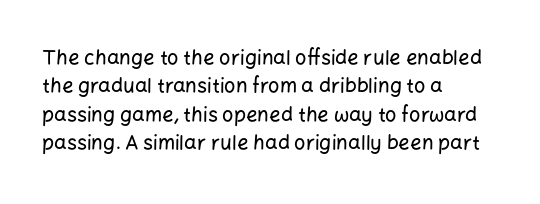
Q: Is the text italic (slanted)? A: No, it is upright.
Q: Is the text underlined? A: No.
Q: How is the paragraph aligned? A: Left-aligned.
Q: Is the spacing between letters normal or unusually wide? A: Normal.
Q: Is the spacing between lines tight, normal or loose? A: Normal.
